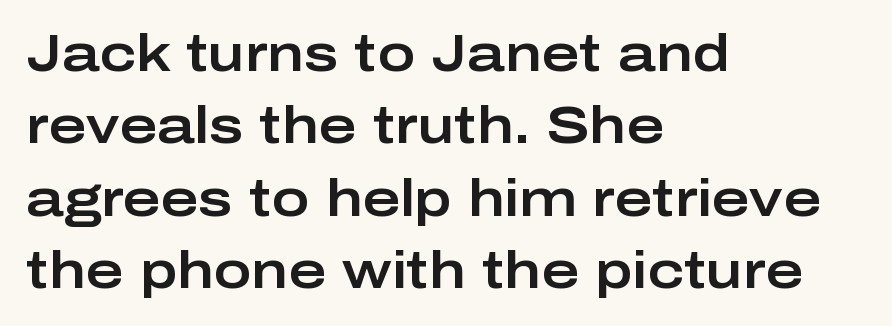
Q: Is the text italic (slanted)? A: No, it is upright.
Q: Is the typeface a serif or a sans-serif typeface? A: Sans-serif.
Q: Is the text underlined? A: No.
Q: How is the paragraph aligned? A: Left-aligned.
Q: Is the spacing between letters normal or unusually wide? A: Normal.
Q: Is the spacing between lines tight, normal or loose? A: Normal.
Q: Width (condensed, normal, or wide)? A: Wide.
Q: Stroke contrast? A: Low.
Q: x-height? A: Medium.
Q: Monospaced? A: No.
